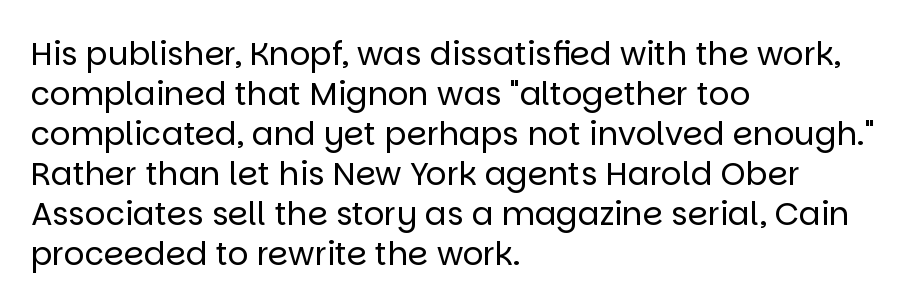
Q: Is the text bold? A: No.
Q: Is the text italic (slanted)? A: No, it is upright.
Q: Is the typeface a serif or a sans-serif typeface? A: Sans-serif.
Q: Is the text underlined? A: No.
Q: How is the paragraph aligned? A: Left-aligned.
Q: Is the spacing between letters normal or unusually wide? A: Normal.
Q: Is the spacing between lines tight, normal or loose? A: Normal.
Q: Width (condensed, normal, or wide)? A: Normal.
Q: Stroke contrast? A: Low.
Q: x-height? A: Large.
Q: Monospaced? A: No.
